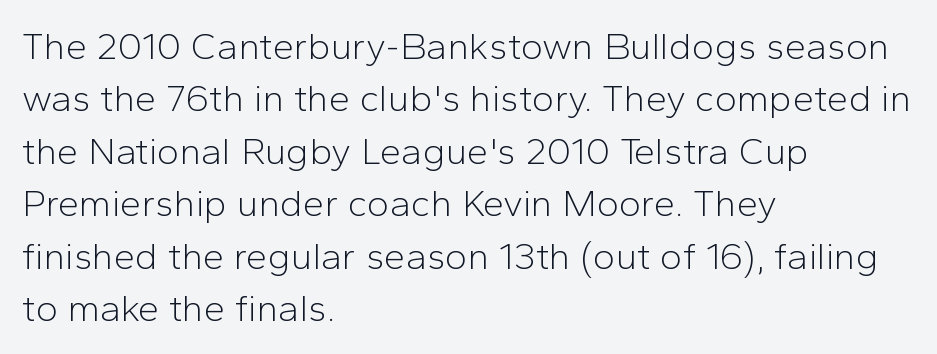
Q: Is the text bold? A: No.
Q: Is the text italic (slanted)? A: No, it is upright.
Q: Is the typeface a serif or a sans-serif typeface? A: Sans-serif.
Q: Is the text underlined? A: No.
Q: How is the paragraph aligned? A: Left-aligned.
Q: Is the spacing between letters normal or unusually wide? A: Normal.
Q: Is the spacing between lines tight, normal or loose? A: Normal.
Q: Width (condensed, normal, or wide)? A: Normal.
Q: Stroke contrast? A: Low.
Q: x-height? A: Medium.
Q: Monospaced? A: No.
